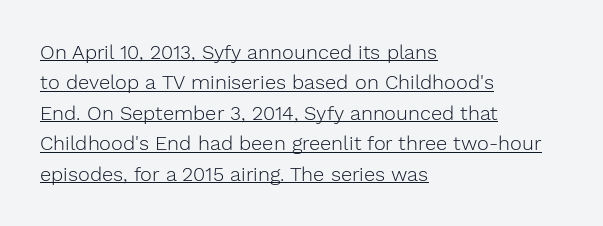
{"italic": "no", "bold": "no", "underline": "yes", "align": "left", "line_spacing": "normal", "line_spacing_ratio": 1.52, "letter_spacing": "normal", "letter_spacing_em": 0.0, "glyph_px": 20}
